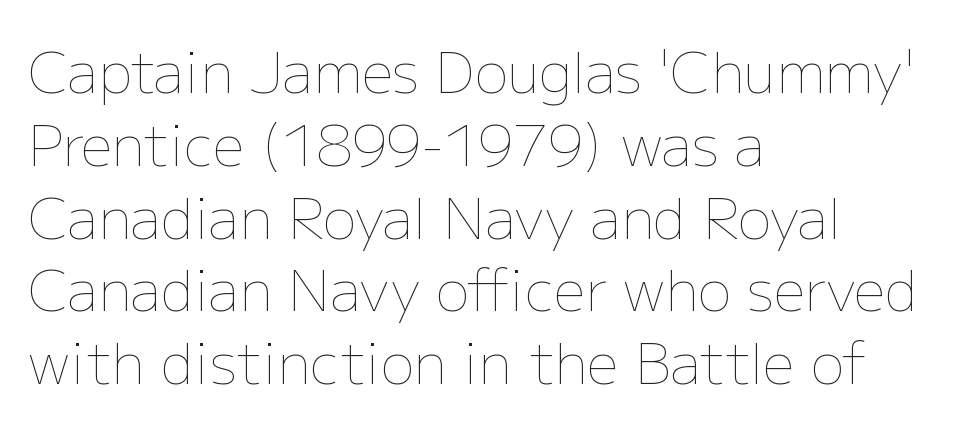
Q: Is the text bold? A: No.
Q: Is the text italic (slanted)? A: No, it is upright.
Q: Is the text underlined? A: No.
Q: How is the paragraph aligned? A: Left-aligned.
Q: Is the spacing between letters normal or unusually wide? A: Normal.
Q: Is the spacing between lines tight, normal or loose? A: Normal.
Q: Width (condensed, normal, or wide)? A: Normal.
Q: Stroke contrast? A: Low.
Q: x-height? A: Medium.
Q: Monospaced? A: No.
